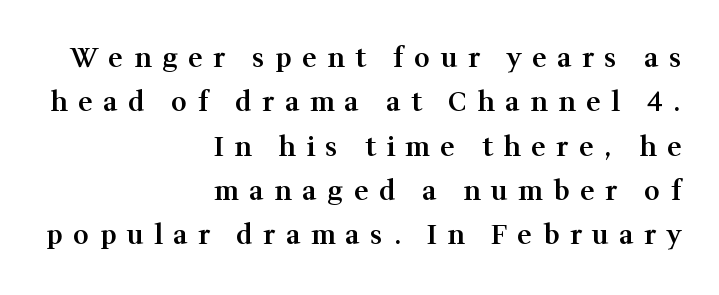
Q: Is the text bold? A: Semi-bold.
Q: Is the text italic (slanted)? A: No, it is upright.
Q: Is the text underlined? A: No.
Q: How is the paragraph aligned? A: Right-aligned.
Q: Is the spacing between letters normal or unusually wide? A: Unusually wide.
Q: Is the spacing between lines tight, normal or loose? A: Normal.
